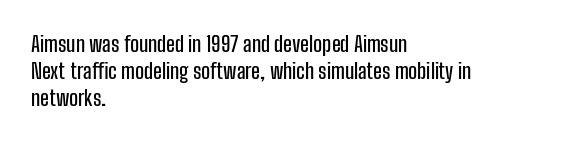
{"italic": "no", "underline": "no", "align": "left", "line_spacing": "normal", "line_spacing_ratio": 1.28, "letter_spacing": "normal", "letter_spacing_em": 0.0, "glyph_px": 21}
